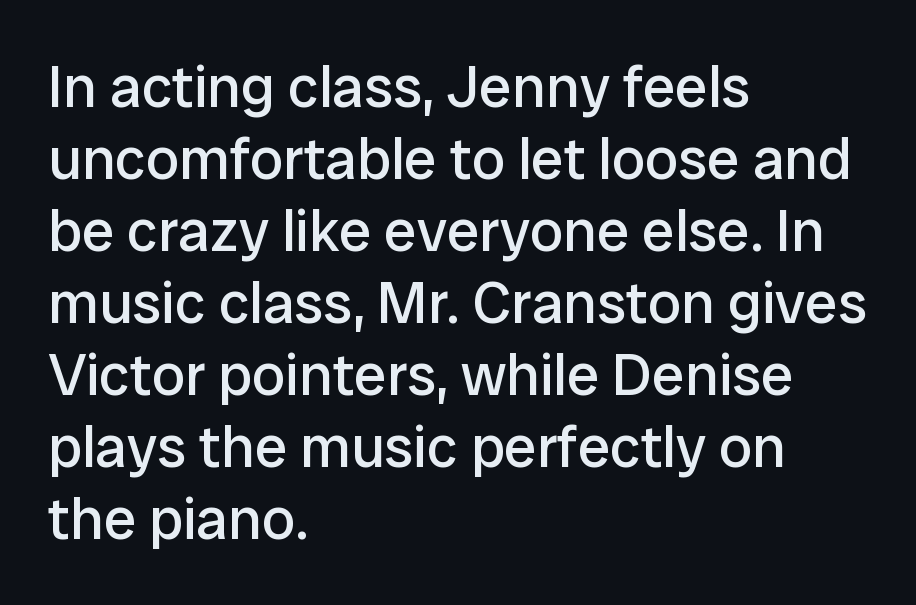
Nobody touched the tracking dial on this one. No extra ink here — the face is not bold. Does the type have serifs? No, each stem ends abruptly. Is there any slant? The stems are plumb.
